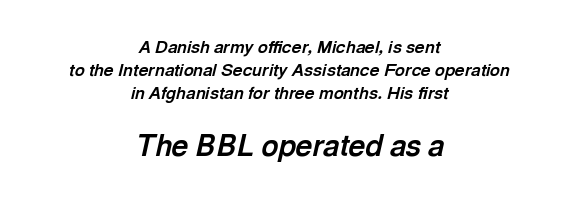
The image shows 29 px bold type, italic (leaning right); set centered, normal line spacing (1.34x), normal letter spacing, not underlined; the second (bottom) block is 1.71x larger; a medium x-height.
